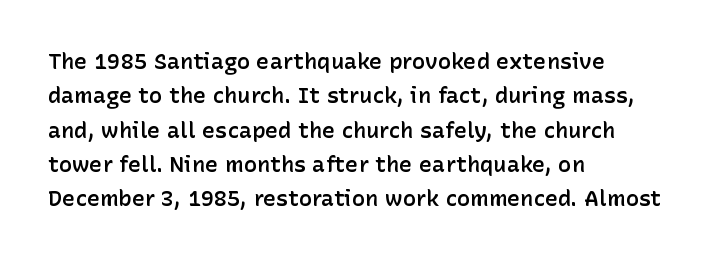
The image shows 22 px text type, upright; set left-aligned, normal line spacing (1.56x), normal letter spacing, not underlined.
